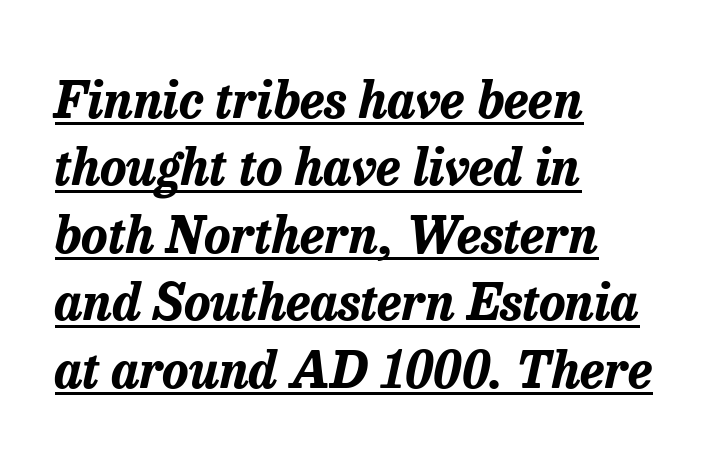
Q: Is the text bold? A: Yes.
Q: Is the text italic (slanted)? A: Yes, it leans right by about 13 degrees.
Q: Is the text underlined? A: Yes.
Q: How is the paragraph aligned? A: Left-aligned.
Q: Is the spacing between letters normal or unusually wide? A: Normal.
Q: Is the spacing between lines tight, normal or loose? A: Normal.
Q: Width (condensed, normal, or wide)? A: Normal.
Q: Stroke contrast? A: Low.
Q: x-height? A: Medium.
Q: Monospaced? A: No.
